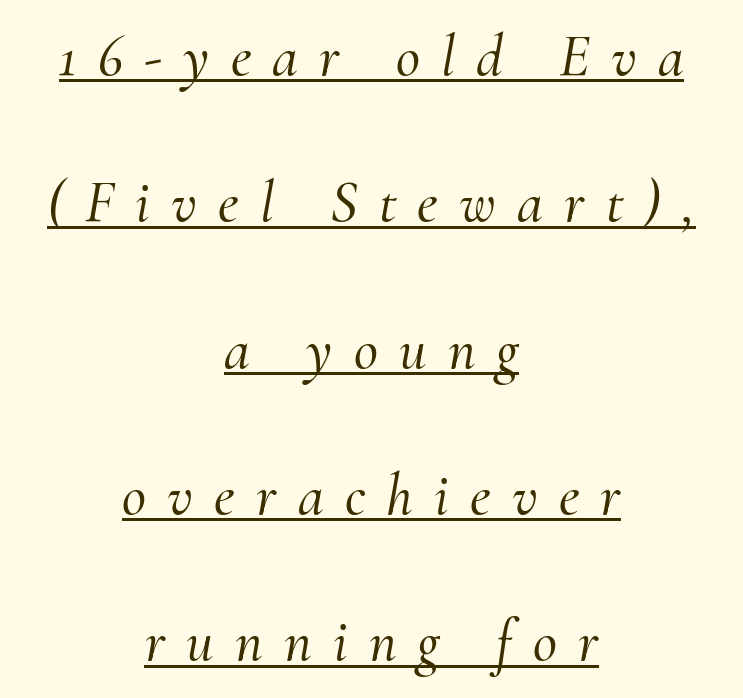
Spacing between characters has been opened up far beyond the box default. The typesetter chose a symmetrical, centered arrangement here. Think of a printed novel: that variable character pitch is what you see here. A typographer would call this underscored text. Line spacing here is loose. The rendering shows small feet on the letterforms — a serif design.
